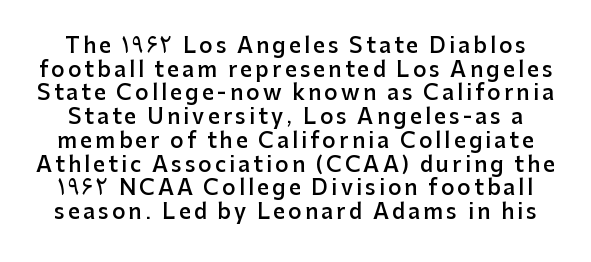
The image shows 21 px text type, upright; set tight line spacing (1.13x), not underlined.
